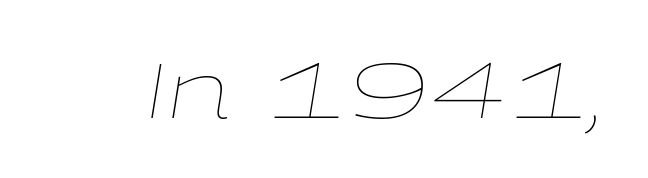
{"italic": "yes", "lean": "right", "slant_degrees": 9, "bold": "no", "weight": "thin", "width": "wide", "stroke_contrast": "low", "x_height": "medium", "monospaced": "no", "underline": "no", "letter_spacing": "normal", "letter_spacing_em": 0.0, "glyph_px": 78}
